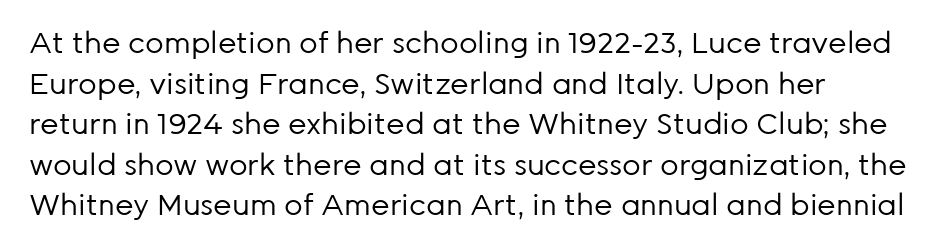
The image shows 29 px regular-weight sans-serif type, upright; set normal line spacing (1.4x), normal letter spacing, not underlined; low stroke contrast and a medium x-height.
